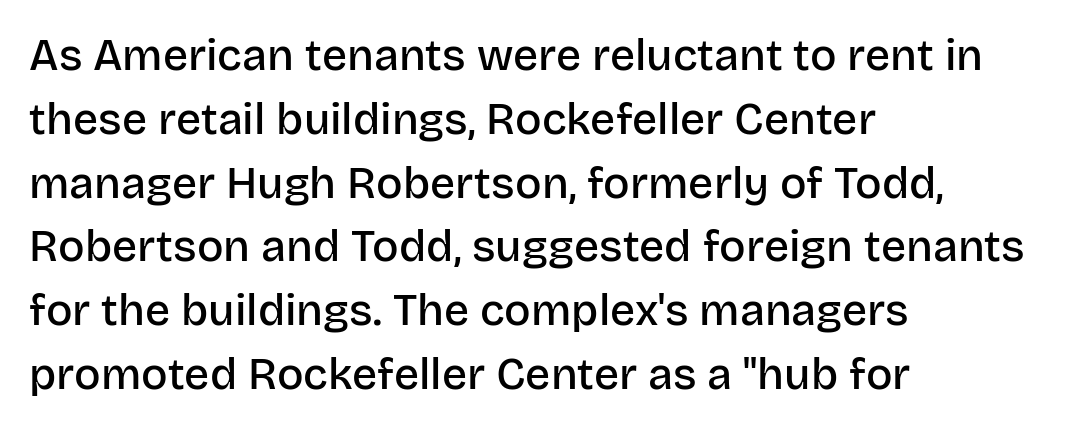
{"serif": "no", "italic": "no", "bold": "semi", "weight": "semibold", "width": "normal", "stroke_contrast": "low", "x_height": "large", "monospaced": "no", "underline": "no", "align": "left", "line_spacing": "normal", "line_spacing_ratio": 1.45, "letter_spacing": "normal", "letter_spacing_em": 0.0, "glyph_px": 44}
